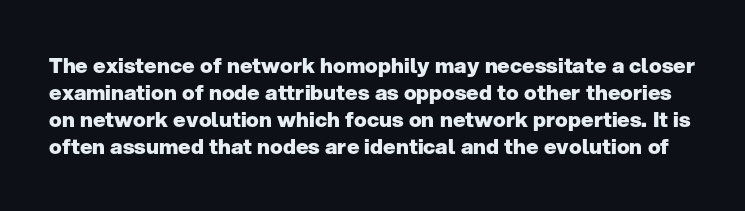
Q: Is the text bold? A: Yes.
Q: Is the text italic (slanted)? A: No, it is upright.
Q: Is the text underlined? A: No.
Q: Is the spacing between letters normal or unusually wide? A: Normal.
Q: Is the spacing between lines tight, normal or loose? A: Normal.
